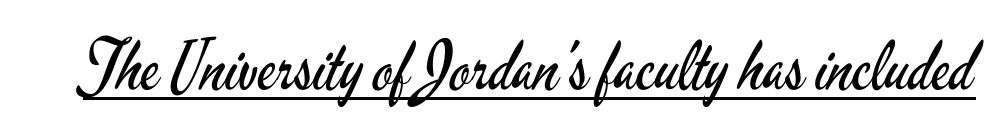
This rendering features underlined lettering. This sample uses a sans-serif face. The rendering uses natural spacing where letterforms have individual widths. Is this a heavy cut? Hardly; it is regular or lighter. How are the letters spaced? Ordinarily, with no added tracking.
